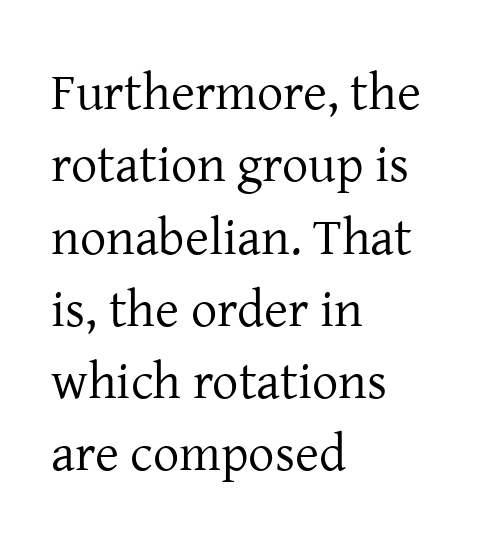
What stands out about the letter spacing? Nothing — it is the standard amount. Underline: absent. A typesetter would call this proportional, since set widths differ per character. The letters look calm and open, with moderate or lighter stems.
